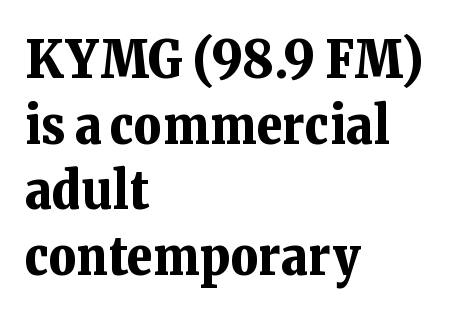
Q: Is the text bold? A: Yes.
Q: Is the text italic (slanted)? A: No, it is upright.
Q: Is the typeface a serif or a sans-serif typeface? A: Serif.
Q: Is the text underlined? A: No.
Q: How is the paragraph aligned? A: Left-aligned.
Q: Is the spacing between letters normal or unusually wide? A: Normal.
Q: Width (condensed, normal, or wide)? A: Normal.
Q: Stroke contrast? A: Low.
Q: x-height? A: Medium.
Q: Monospaced? A: No.
